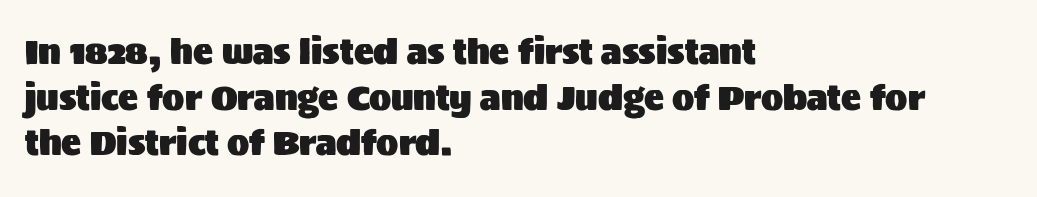
{"serif": "no", "italic": "no", "width": "normal", "stroke_contrast": "medium", "x_height": "large", "monospaced": "no", "underline": "no", "align": "left", "line_spacing": "normal", "line_spacing_ratio": 1.38, "letter_spacing": "normal", "letter_spacing_em": 0.0, "glyph_px": 33}
